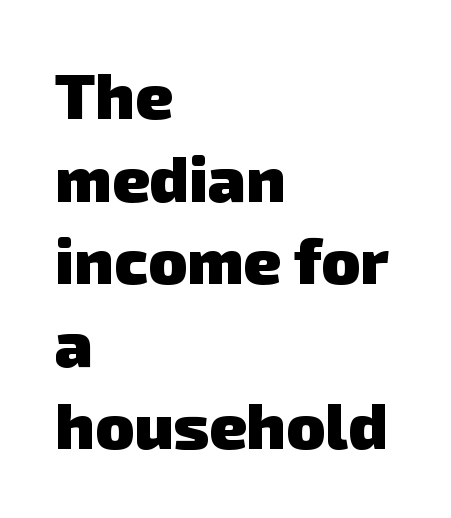
Q: Is the text bold? A: Yes.
Q: Is the typeface a serif or a sans-serif typeface? A: Sans-serif.
Q: Is the text underlined? A: No.
Q: How is the paragraph aligned? A: Left-aligned.
Q: Is the spacing between letters normal or unusually wide? A: Normal.
Q: Is the spacing between lines tight, normal or loose? A: Normal.
Q: Width (condensed, normal, or wide)? A: Normal.
Q: Stroke contrast? A: Low.
Q: x-height? A: Medium.
Q: Monospaced? A: No.
